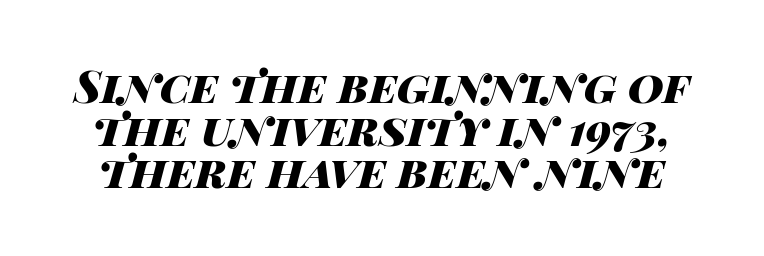
The image shows 44 px heavy, wide type, italic (leaning right); set tight line spacing (0.97x), normal letter spacing, not underlined; high stroke contrast and a large x-height.
